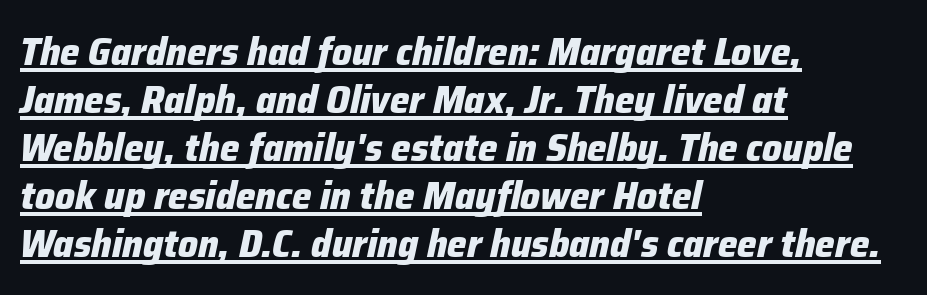
Q: Is the text bold? A: Yes.
Q: Is the text italic (slanted)? A: Yes, it leans right by about 12 degrees.
Q: Is the text underlined? A: Yes.
Q: How is the paragraph aligned? A: Left-aligned.
Q: Is the spacing between letters normal or unusually wide? A: Normal.
Q: Width (condensed, normal, or wide)? A: Normal.
Q: Stroke contrast? A: Low.
Q: x-height? A: Medium.
Q: Monospaced? A: No.
